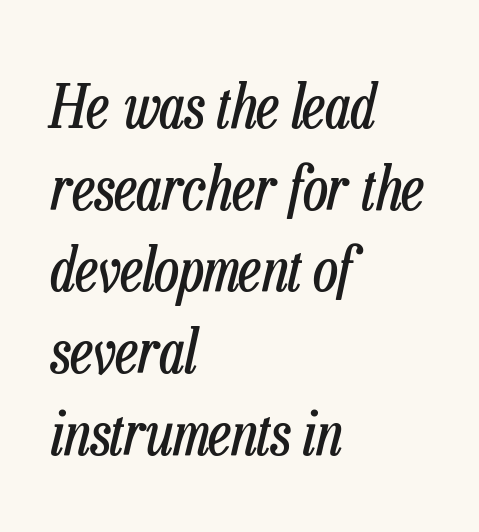
Look at the tracking — it's just the regular setting, nothing added. Weight: regular or lighter. The face used here has a pronounced slope to its letters. Varying glyph widths throughout — classic text-font behaviour. Baseline-to-baseline distance is the conventional proportion of letter height.
